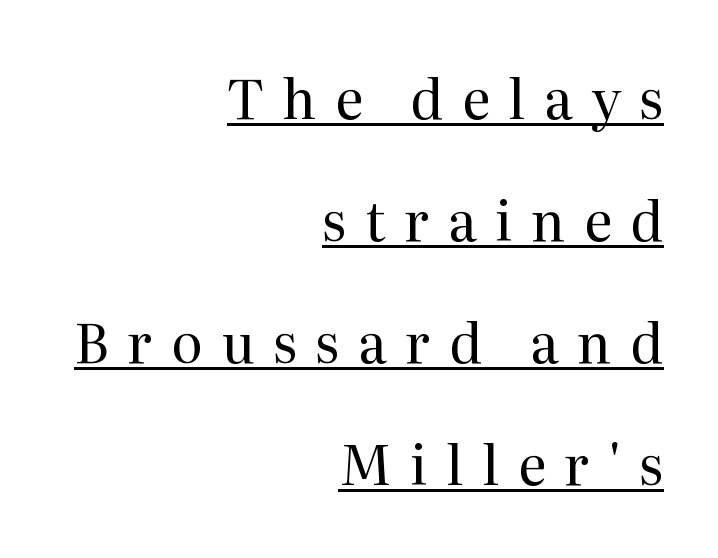
{"serif": "yes", "italic": "no", "bold": "no", "weight": "regular", "width": "normal", "stroke_contrast": "medium", "x_height": "medium", "monospaced": "no", "underline": "yes", "align": "right", "line_spacing": "loose", "line_spacing_ratio": 2.26, "letter_spacing": "wide", "letter_spacing_em": 0.34, "glyph_px": 54}
